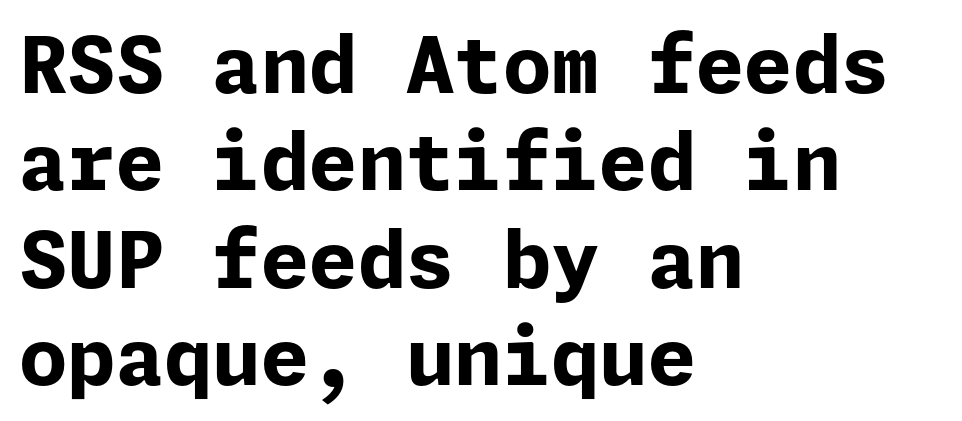
Q: Is the text bold? A: Yes.
Q: Is the text italic (slanted)? A: No, it is upright.
Q: Is the typeface a serif or a sans-serif typeface? A: Sans-serif.
Q: Is the text underlined? A: No.
Q: How is the paragraph aligned? A: Left-aligned.
Q: Is the spacing between letters normal or unusually wide? A: Normal.
Q: Is the spacing between lines tight, normal or loose? A: Normal.
Q: Width (condensed, normal, or wide)? A: Normal.
Q: Stroke contrast? A: Low.
Q: x-height? A: Medium.
